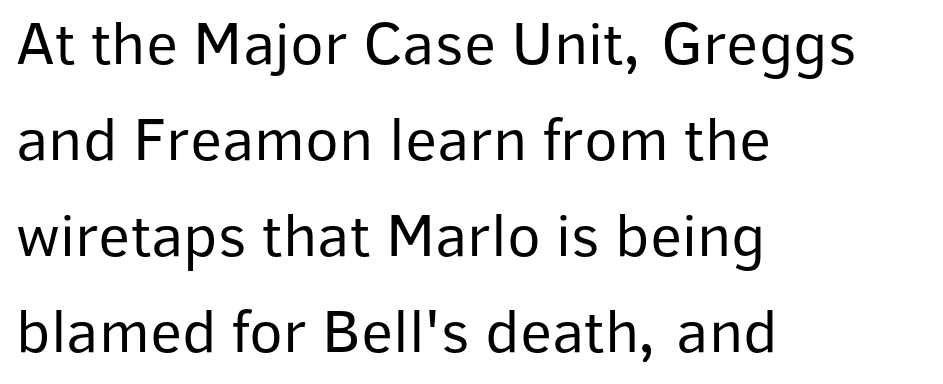
Q: Is the text bold? A: No.
Q: Is the text italic (slanted)? A: No, it is upright.
Q: Is the typeface a serif or a sans-serif typeface? A: Sans-serif.
Q: Is the text underlined? A: No.
Q: How is the paragraph aligned? A: Left-aligned.
Q: Is the spacing between letters normal or unusually wide? A: Normal.
Q: Is the spacing between lines tight, normal or loose? A: Normal.
Q: Width (condensed, normal, or wide)? A: Normal.
Q: Stroke contrast? A: Low.
Q: x-height? A: Medium.
Q: Monospaced? A: No.
